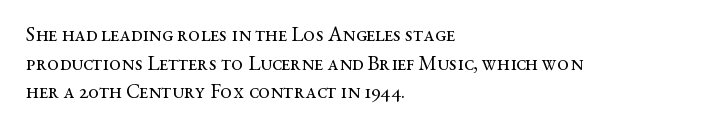
The image shows 21 px text type, upright; set left-aligned, normal line spacing (1.36x), normal letter spacing, not underlined.
